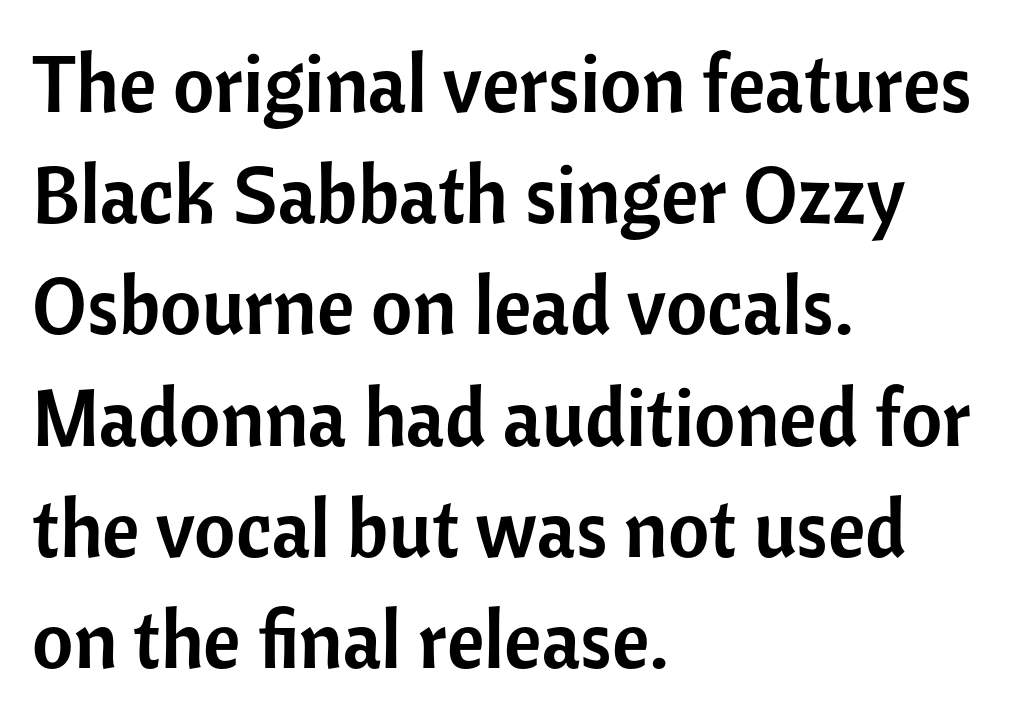
Q: Is the text italic (slanted)? A: No, it is upright.
Q: Is the typeface a serif or a sans-serif typeface? A: Sans-serif.
Q: Is the text underlined? A: No.
Q: How is the paragraph aligned? A: Left-aligned.
Q: Is the spacing between letters normal or unusually wide? A: Normal.
Q: Is the spacing between lines tight, normal or loose? A: Normal.
Q: Width (condensed, normal, or wide)? A: Normal.
Q: Stroke contrast? A: Low.
Q: x-height? A: Medium.
Q: Monospaced? A: No.
